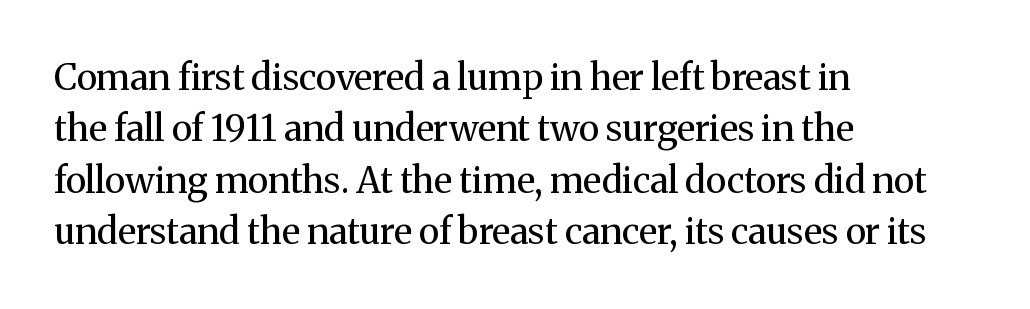
Q: Is the text bold? A: No.
Q: Is the text italic (slanted)? A: No, it is upright.
Q: Is the typeface a serif or a sans-serif typeface? A: Serif.
Q: Is the text underlined? A: No.
Q: How is the paragraph aligned? A: Left-aligned.
Q: Is the spacing between letters normal or unusually wide? A: Normal.
Q: Is the spacing between lines tight, normal or loose? A: Normal.
Q: Width (condensed, normal, or wide)? A: Normal.
Q: Stroke contrast? A: Medium.
Q: x-height? A: Medium.
Q: Monospaced? A: No.
